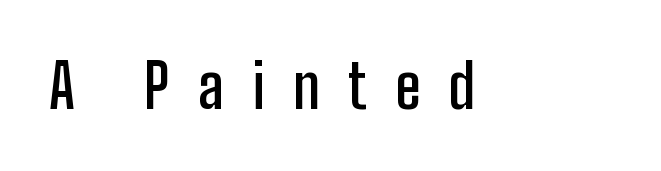
Weight check: semibold — heavier than regular, not quite bold. Look at the tracking — it's clearly loosened, letters drifting apart. Style check: upright. Check under the words: just untouched page. Each letter's strokes conclude bluntly, with no projecting serifs. The rendering uses natural spacing where letterforms have individual widths.
